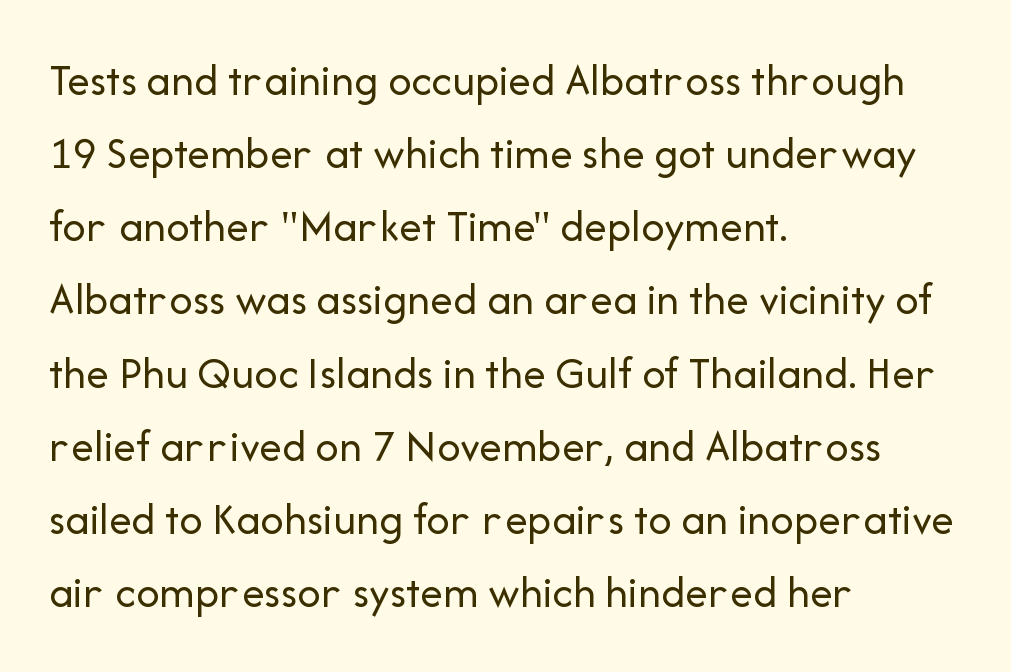
The image shows 46 px regular-weight sans-serif type, upright; set left-aligned, normal line spacing (1.59x), normal letter spacing, not underlined; low stroke contrast and a medium x-height.
